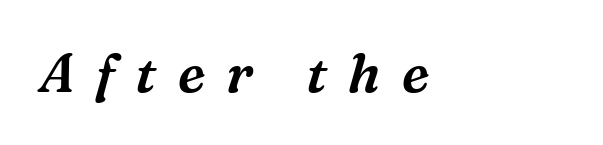
Q: Is the text italic (slanted)? A: Yes, it leans right by about 16 degrees.
Q: Is the typeface a serif or a sans-serif typeface? A: Serif.
Q: Is the text underlined? A: No.
Q: How is the paragraph aligned? A: Left-aligned.
Q: Is the spacing between letters normal or unusually wide? A: Unusually wide.
Q: Width (condensed, normal, or wide)? A: Normal.
Q: Stroke contrast? A: Medium.
Q: x-height? A: Medium.
Q: Monospaced? A: No.
